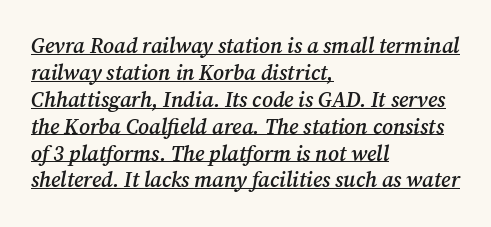
{"italic": "yes", "lean": "right", "slant_degrees": 12, "bold": "semi", "underline": "yes", "align": "left", "line_spacing": "normal", "line_spacing_ratio": 1.28, "letter_spacing": "normal", "letter_spacing_em": 0.0, "glyph_px": 21}
